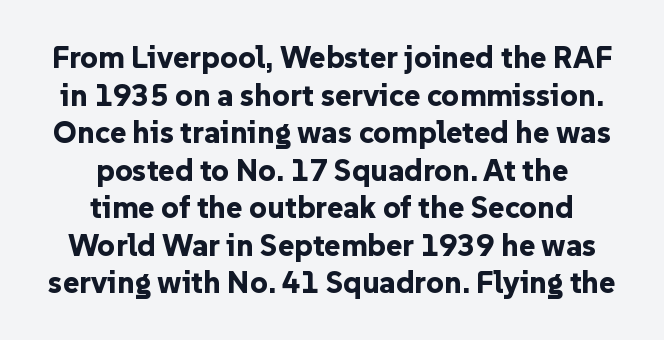
{"serif": "no", "italic": "no", "bold": "yes", "weight": "bold", "width": "normal", "stroke_contrast": "low", "x_height": "medium", "monospaced": "no", "underline": "no", "align": "center", "line_spacing_ratio": 1.21, "letter_spacing": "normal", "letter_spacing_em": 0.0, "glyph_px": 31}
